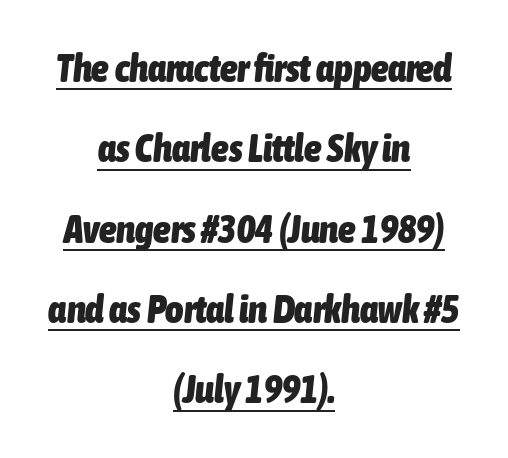
{"italic": "yes", "lean": "right", "slant_degrees": 6, "bold": "yes", "weight": "heavy", "width": "condensed", "stroke_contrast": "low", "x_height": "medium", "monospaced": "no", "underline": "yes", "align": "center", "line_spacing": "loose", "line_spacing_ratio": 2.06, "letter_spacing": "normal", "letter_spacing_em": 0.0, "glyph_px": 39}
